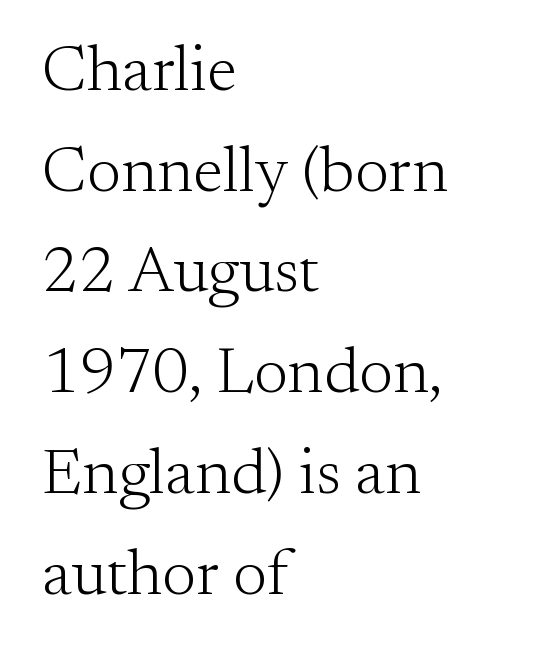
The passage shown is typed in a proportional face where columns would drift. The space between consecutive lines is moderate. Vertical strokes here are truly vertical. Look at the tracking — it's just the regular setting, nothing added.
